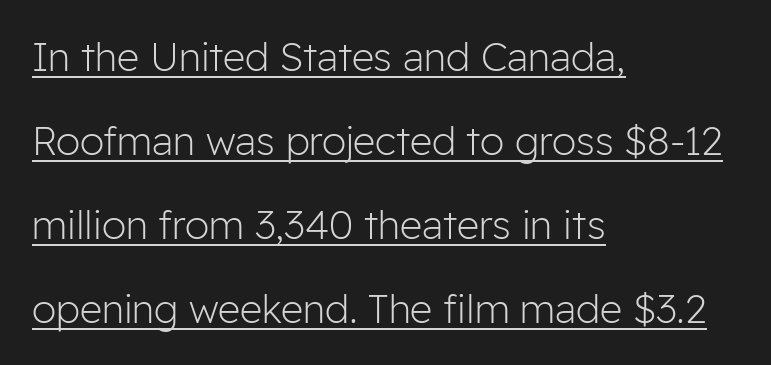
{"serif": "no", "italic": "no", "bold": "no", "weight": "light", "width": "normal", "stroke_contrast": "low", "x_height": "medium", "monospaced": "no", "underline": "yes", "align": "left", "line_spacing": "loose", "line_spacing_ratio": 2.15, "letter_spacing": "normal", "letter_spacing_em": 0.0, "glyph_px": 39}
